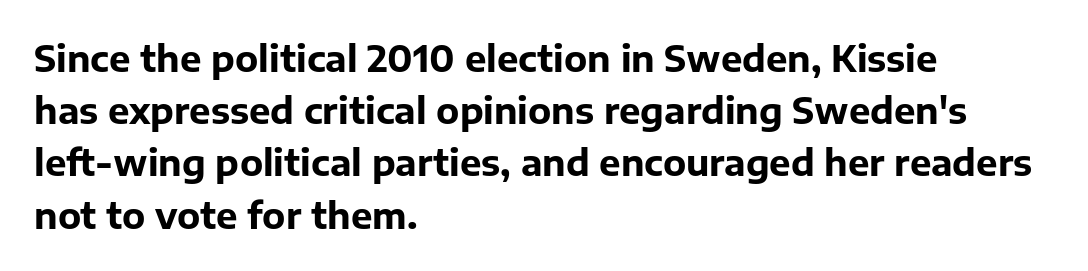
Does the weight exceed regular? Yes, all the way to bold. You could not count columns in this text — the font is proportionally spaced. A roman cut, with each character standing at attention. In terms of letterform style, serifs are entirely absent. A classic flush-left, rag-right setting is used for this passage. Underlining? Definitely not there.
